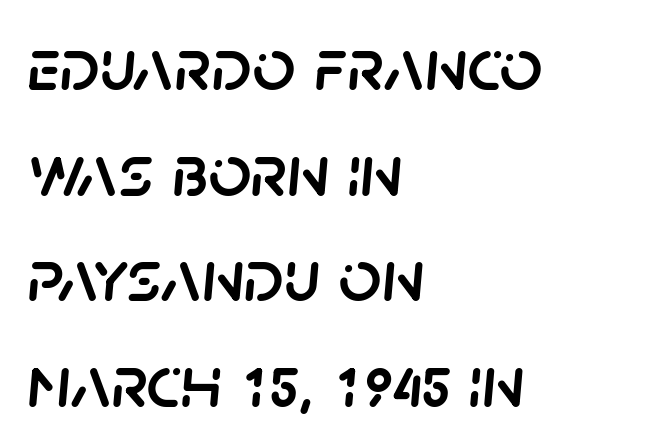
{"italic": "yes", "lean": "right", "slant_degrees": 5, "width": "normal", "stroke_contrast": "low", "x_height": "large", "monospaced": "no", "underline": "no", "align": "left", "line_spacing": "normal", "line_spacing_ratio": 1.41, "letter_spacing": "normal", "letter_spacing_em": 0.0, "glyph_px": 75}
